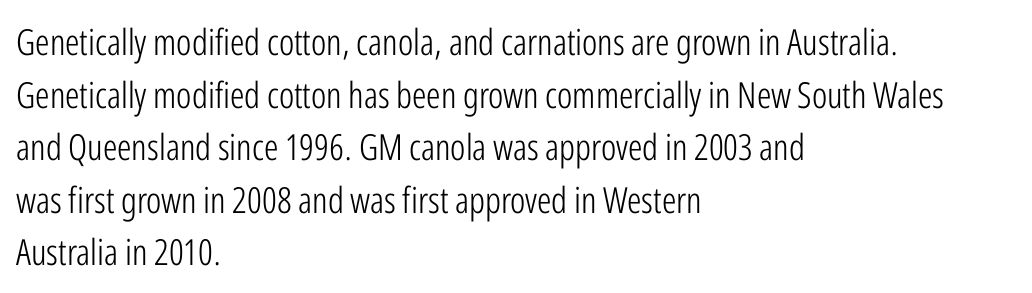
The image shows 36 px light, condensed sans-serif type, upright; set left-aligned, normal line spacing (1.46x), normal letter spacing, not underlined; low stroke contrast and a medium x-height.
